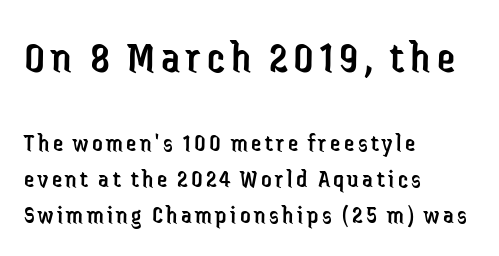
Q: Is the text bold? A: No.
Q: Is the text italic (slanted)? A: No, it is upright.
Q: Is the typeface a serif or a sans-serif typeface? A: Sans-serif.
Q: Is the text underlined? A: No.
Q: How is the paragraph aligned? A: Left-aligned.
Q: Is the spacing between lines tight, normal or loose? A: Normal.
Q: Which block of text is set in a larger size, the first (top) or the second (bottom)? A: The first (top) one.
Q: Width (condensed, normal, or wide)? A: Condensed.
Q: Stroke contrast? A: Low.
Q: x-height? A: Medium.
Q: Monospaced? A: No.
